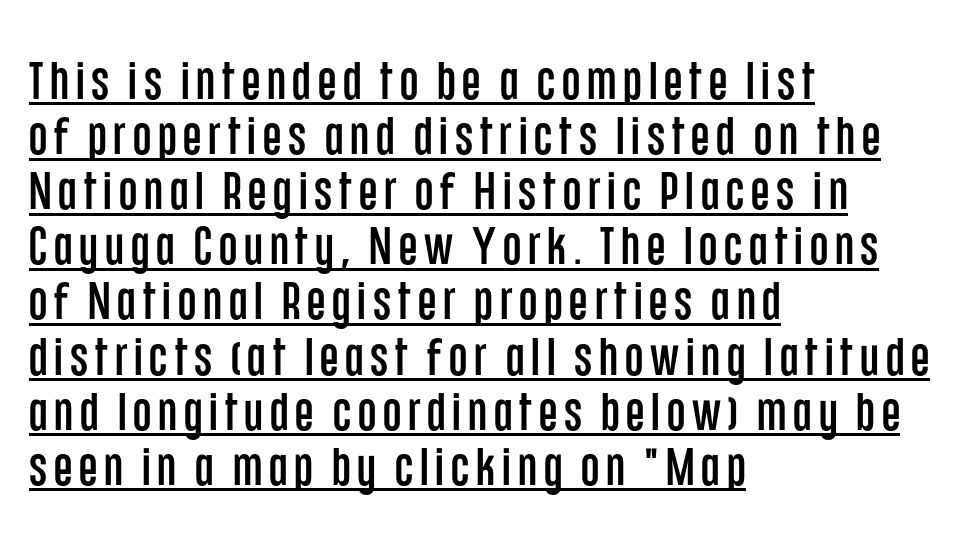
{"serif": "no", "italic": "no", "width": "condensed", "stroke_contrast": "low", "x_height": "large", "monospaced": "no", "underline": "yes", "align": "left", "line_spacing": "tight", "line_spacing_ratio": 1.04, "glyph_px": 53}
